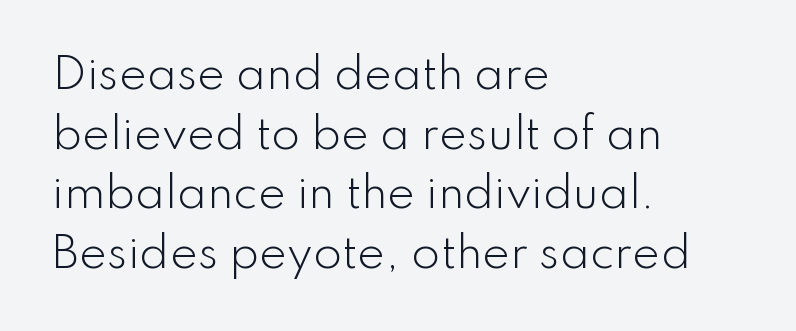
{"serif": "no", "italic": "no", "bold": "no", "weight": "light", "width": "normal", "stroke_contrast": "low", "x_height": "small", "monospaced": "no", "underline": "no", "align": "left", "line_spacing": "normal", "line_spacing_ratio": 1.42, "letter_spacing": "normal", "letter_spacing_em": 0.0, "glyph_px": 42}
